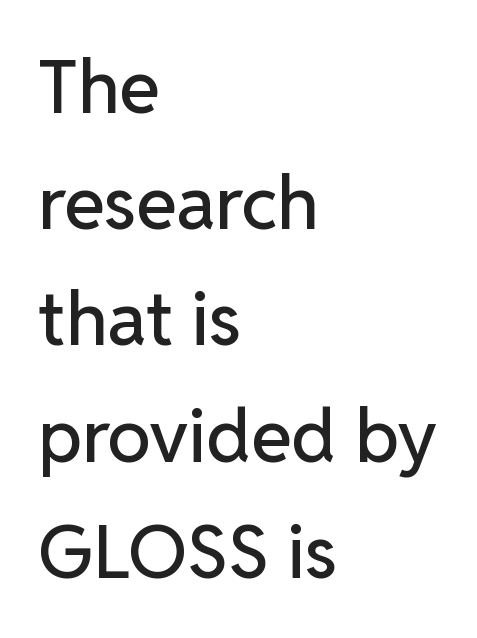
The image shows 74 px sans-serif type, upright; set left-aligned, normal line spacing (1.57x), normal letter spacing, not underlined; low stroke contrast and a medium x-height.
